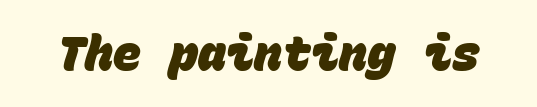
Q: Is the text bold? A: Yes.
Q: Is the typeface a serif or a sans-serif typeface? A: Sans-serif.
Q: Is the text underlined? A: No.
Q: Is the spacing between letters normal or unusually wide? A: Normal.
Q: Width (condensed, normal, or wide)? A: Normal.
Q: Stroke contrast? A: Low.
Q: x-height? A: Large.
Q: Monospaced? A: Yes.
